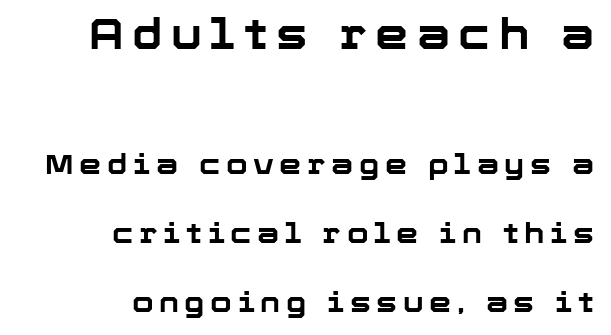
{"serif": "no", "italic": "no", "bold": "yes", "weight": "bold", "width": "normal", "stroke_contrast": "low", "x_height": "medium", "monospaced": "no", "underline": "no", "align": "right", "line_spacing": "loose", "line_spacing_ratio": 2.45, "letter_spacing": "wide", "letter_spacing_em": 0.2, "larger_block": "first", "size_ratio": 1.5, "glyph_px": 42}
